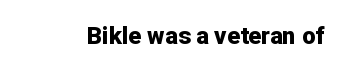
{"italic": "no", "bold": "yes", "underline": "no", "letter_spacing": "normal", "letter_spacing_em": 0.0, "glyph_px": 24}
